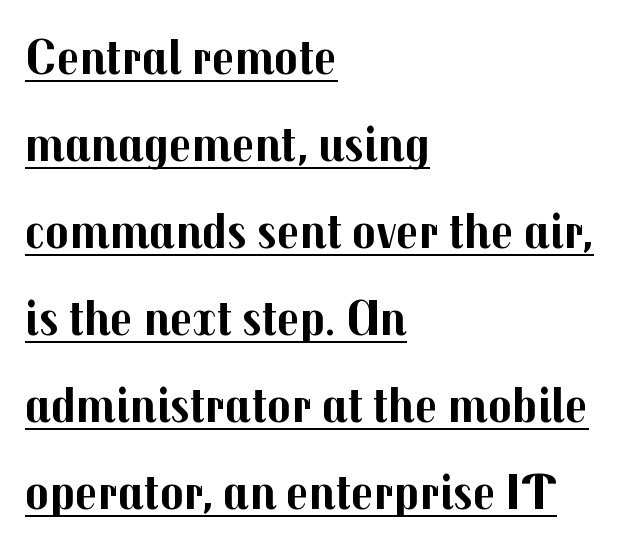
Grotesque or geometric, the face here clearly has no serifs. This sample uses plain, unmodified letter spacing. Notice how thick the strokes are: this is what a full bold looks like. Italic: no, the glyphs are upright roman. Where is the straight margin? On the left.
